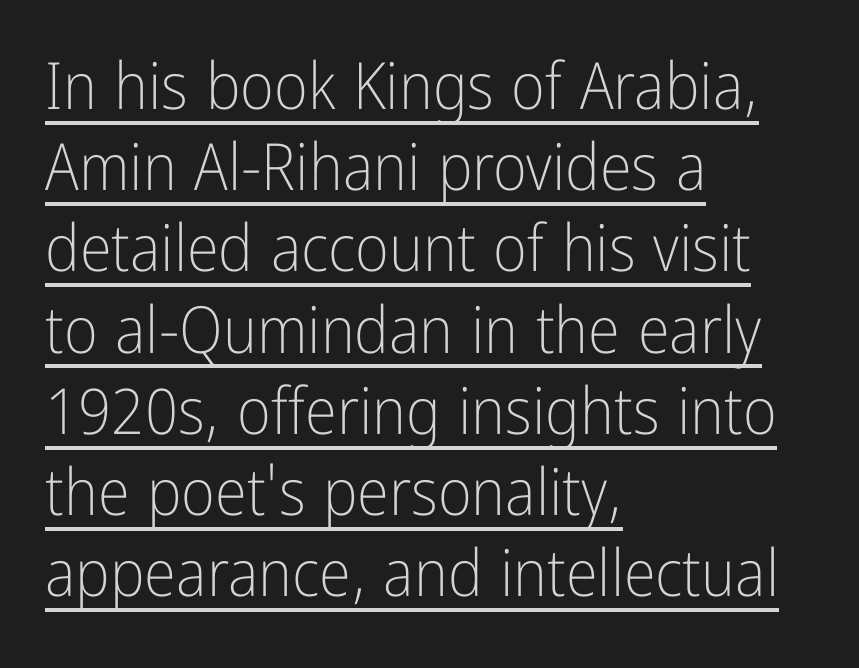
This sample has the flowing, uneven cadence of proportional lettering. Each line of the rendering has a horizontal stroke beneath the glyphs. Weight: regular or lighter. In terms of letterspacing, this is plain default setting.
